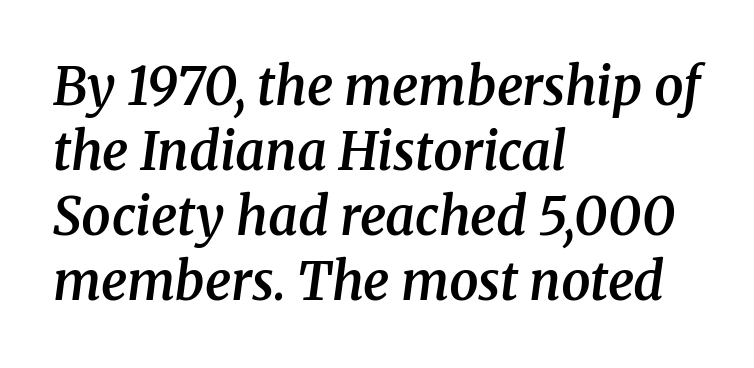
{"serif": "yes", "italic": "yes", "lean": "right", "slant_degrees": 8, "bold": "semi", "weight": "semibold", "width": "normal", "stroke_contrast": "medium", "x_height": "medium", "monospaced": "no", "underline": "no", "align": "left", "line_spacing": "normal", "line_spacing_ratio": 1.25, "letter_spacing": "normal", "letter_spacing_em": 0.0, "glyph_px": 52}
